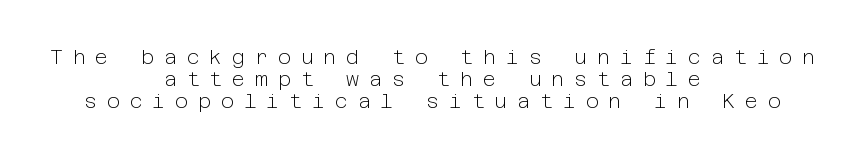
{"italic": "no", "bold": "no", "underline": "no", "align": "center", "line_spacing": "tight", "line_spacing_ratio": 1.11, "letter_spacing": "wide", "letter_spacing_em": 0.49, "glyph_px": 20}
